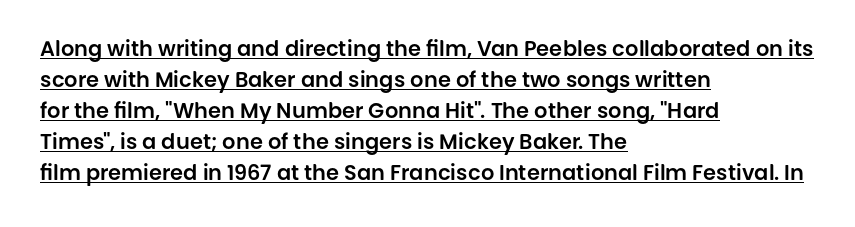
Italic: no, the glyphs are upright roman. The line texture is even and compact thanks to regular tracking. Notice how descenders clear the ascenders below comfortably — that's standard leading. The rendering anchors every line to the left-hand side. You can see a thin bar hugging the bottom of the glyphs.
